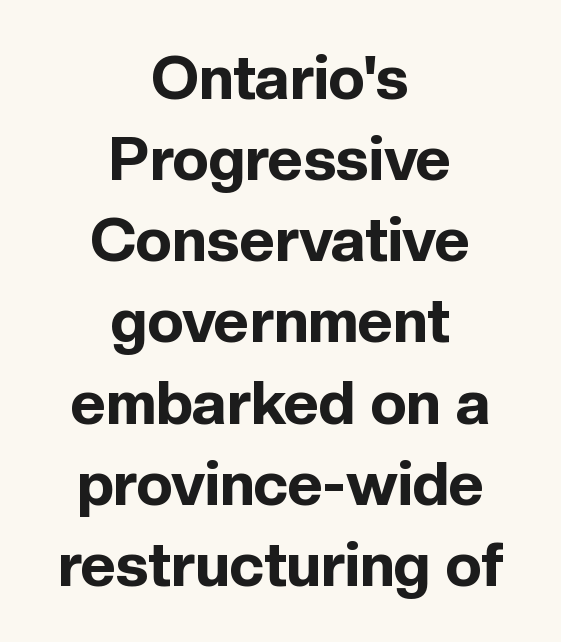
Q: Is the text bold? A: Yes.
Q: Is the text italic (slanted)? A: No, it is upright.
Q: Is the typeface a serif or a sans-serif typeface? A: Sans-serif.
Q: Is the text underlined? A: No.
Q: How is the paragraph aligned? A: Centered.
Q: Is the spacing between letters normal or unusually wide? A: Normal.
Q: Is the spacing between lines tight, normal or loose? A: Normal.
Q: Width (condensed, normal, or wide)? A: Normal.
Q: x-height? A: Medium.
Q: Monospaced? A: No.
